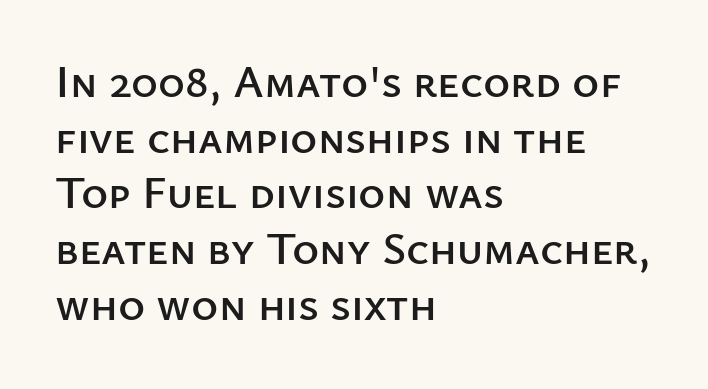
The compositor pushed each line to the left boundary. This is sans-serif lettering, the kind often seen on screens and signage. Every stem runs plumb, perpendicular to the baseline. The area under the type is left untouched.
